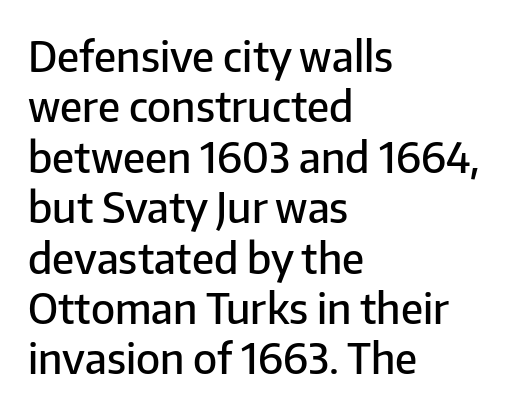
{"serif": "no", "italic": "no", "bold": "semi", "weight": "semibold", "width": "normal", "stroke_contrast": "low", "x_height": "medium", "monospaced": "no", "underline": "no", "align": "left", "line_spacing_ratio": 1.2, "letter_spacing": "normal", "letter_spacing_em": 0.0, "glyph_px": 42}
